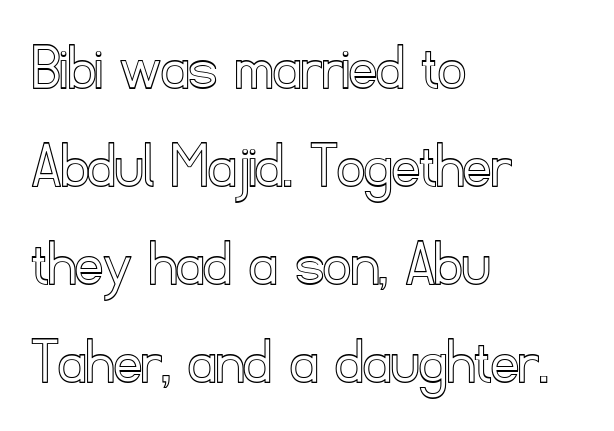
The image shows 68 px text type, upright; set left-aligned, normal line spacing (1.44x), normal letter spacing, not underlined; a small x-height.
